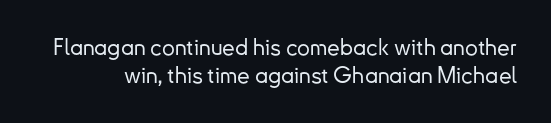
The image shows 23 px text type, upright; set line spacing 1.21x, normal letter spacing, not underlined.
